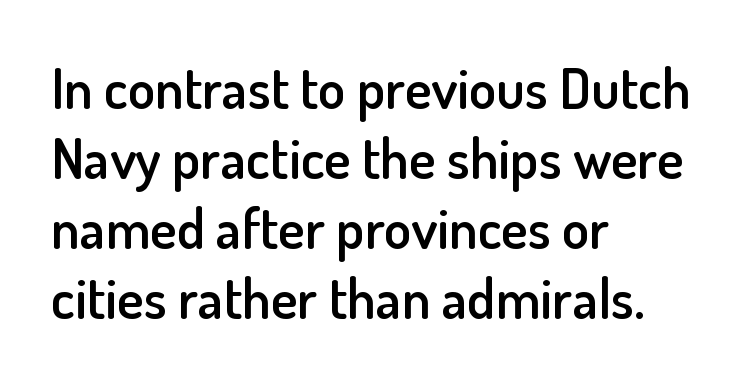
The image shows 56 px semibold sans-serif type, upright; set left-aligned, normal line spacing (1.25x), normal letter spacing, not underlined; low stroke contrast and a small x-height.
